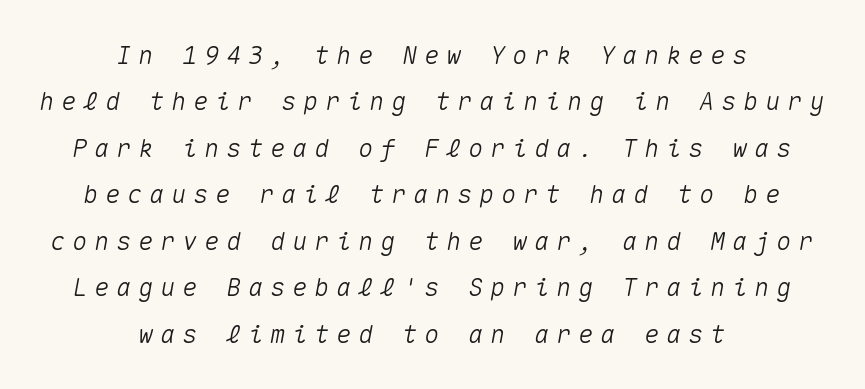
The letterforms stand isolated, each surrounded by extra space. Unmarked baselines from the first word to the last. The specimen reads as italic at a glance. The rag falls on both sides of this text block equally.
